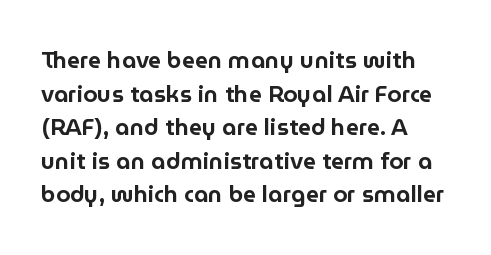
{"italic": "no", "underline": "no", "align": "left", "line_spacing": "normal", "line_spacing_ratio": 1.46, "letter_spacing": "normal", "letter_spacing_em": 0.0, "glyph_px": 23}
